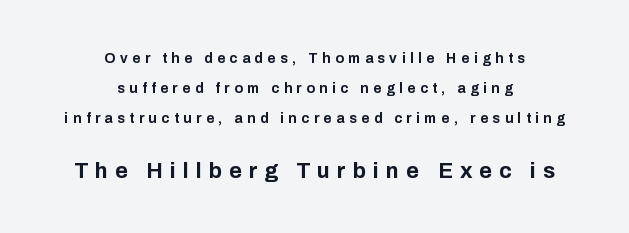
Q: Is the text bold? A: Yes.
Q: Is the text italic (slanted)? A: No, it is upright.
Q: Is the text underlined? A: No.
Q: How is the paragraph aligned? A: Centered.
Q: Is the spacing between letters normal or unusually wide? A: Unusually wide.
Q: Is the spacing between lines tight, normal or loose? A: Loose.
Q: Which block of text is set in a larger size, the first (top) or the second (bottom)? A: The second (bottom) one.
